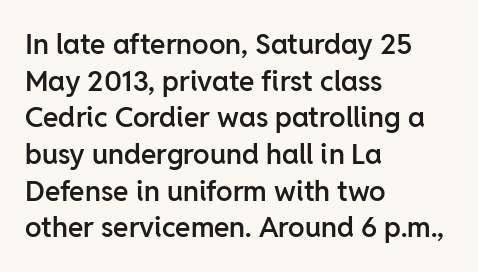
Quick note: not italic, upright. The lines sit at an ordinary, default distance from one another. Here the designer chose a conventional face with non-uniform glyph widths. This rendering uses left alignment, leaving the right contour irregular.
